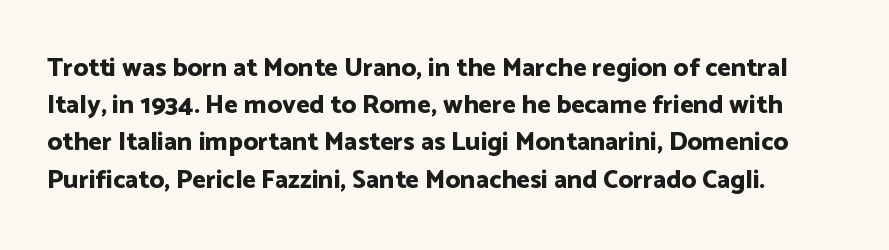
Characters remain perfectly vertical along every line. This sample uses plain, unmodified letter spacing. Lines of text with bare space underneath. If you measured baseline to baseline, you'd find a middling distance.
